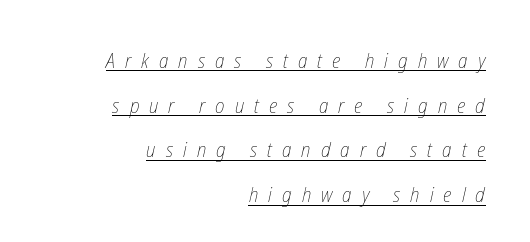
Is the type heavy? It reads as light-to-regular instead. Words appear elongated and porous because spacing is wide. A continuous stroke trails under the words, as in a hyperlink. Students, observe: this is what heavily led, spacious text looks like.
